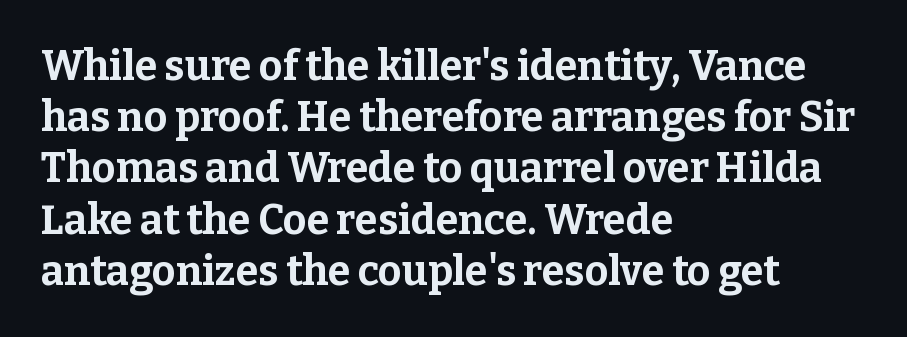
Character widths vary here, with narrow letters taking less room than wide ones. The glyphs in this specimen are seriffed. Compared with typical paragraphs, the rows here are spaced about the same. In terms of posture, this sample is upright. In terms of letterspacing, this is plain default setting. Layout note: lines flush left.
